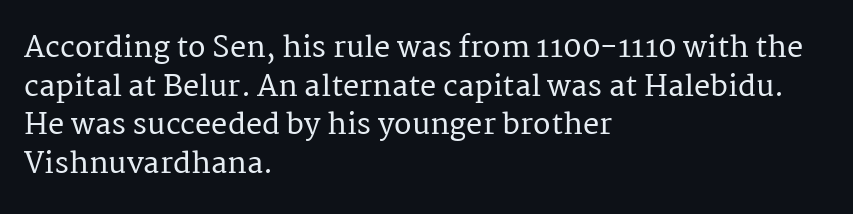
Q: Is the text italic (slanted)? A: No, it is upright.
Q: Is the typeface a serif or a sans-serif typeface? A: Serif.
Q: Is the text underlined? A: No.
Q: How is the paragraph aligned? A: Left-aligned.
Q: Is the spacing between letters normal or unusually wide? A: Normal.
Q: Is the spacing between lines tight, normal or loose? A: Normal.
Q: Width (condensed, normal, or wide)? A: Normal.
Q: Stroke contrast? A: Medium.
Q: x-height? A: Medium.
Q: Monospaced? A: No.
